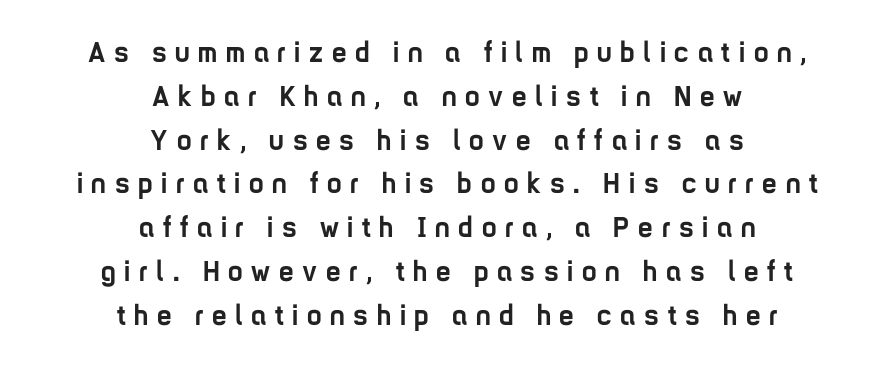
The image shows 29 px semibold, condensed sans-serif type, upright; set centered, normal line spacing (1.51x), unusually wide letter spacing (+0.3 em), not underlined; low stroke contrast and a medium x-height.
